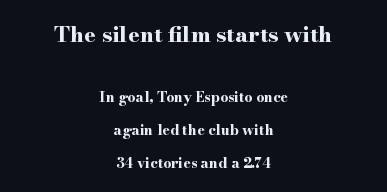
{"italic": "no", "bold": "yes", "underline": "no", "align": "center", "line_spacing": "loose", "line_spacing_ratio": 2.35, "letter_spacing": "normal", "letter_spacing_em": 0.0, "larger_block": "first", "size_ratio": 1.57, "glyph_px": 22}
